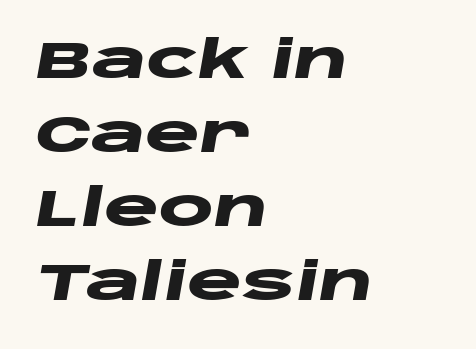
The image shows 52 px heavy, wide type, italic (leaning right); set left-aligned, normal line spacing (1.42x), normal letter spacing, not underlined; low stroke contrast and a large x-height.
